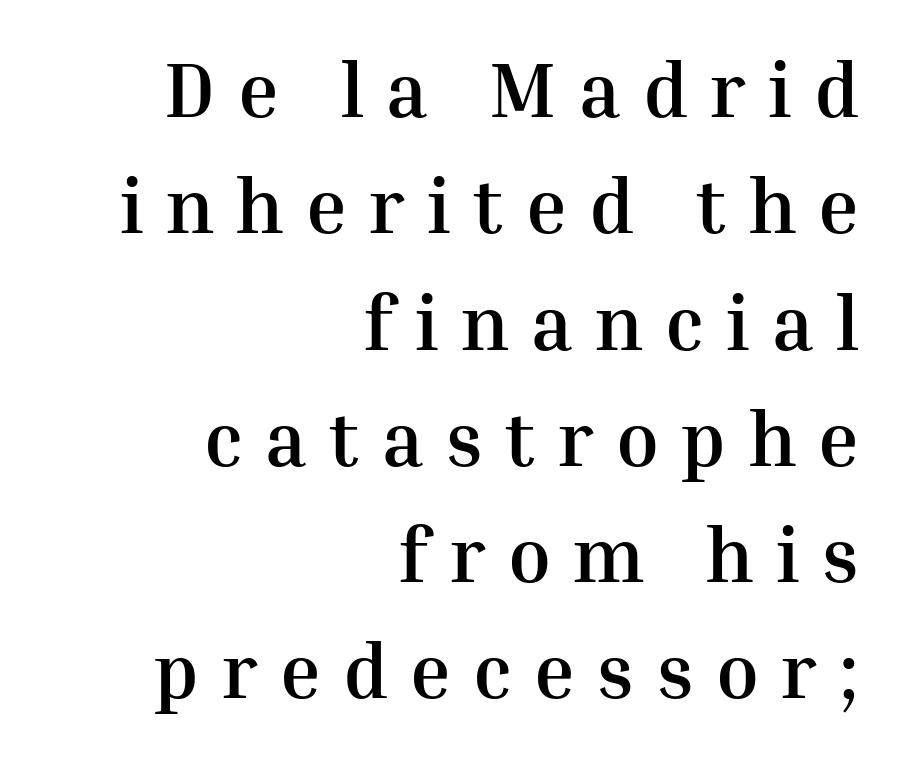
The image shows 77 px semibold serif type, upright; set right-aligned, normal line spacing (1.51x), unusually wide letter spacing (+0.29 em), not underlined; medium stroke contrast and a medium x-height.
